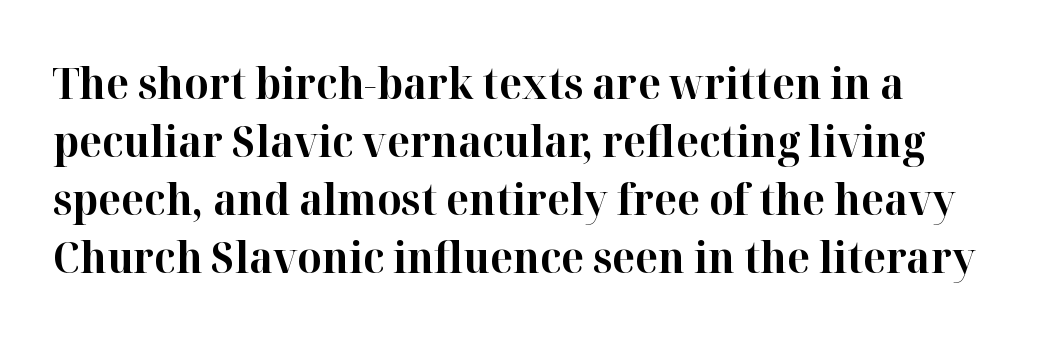
The image shows 43 px bold serif type, upright; set normal line spacing (1.35x), normal letter spacing, not underlined; high stroke contrast and a medium x-height.
